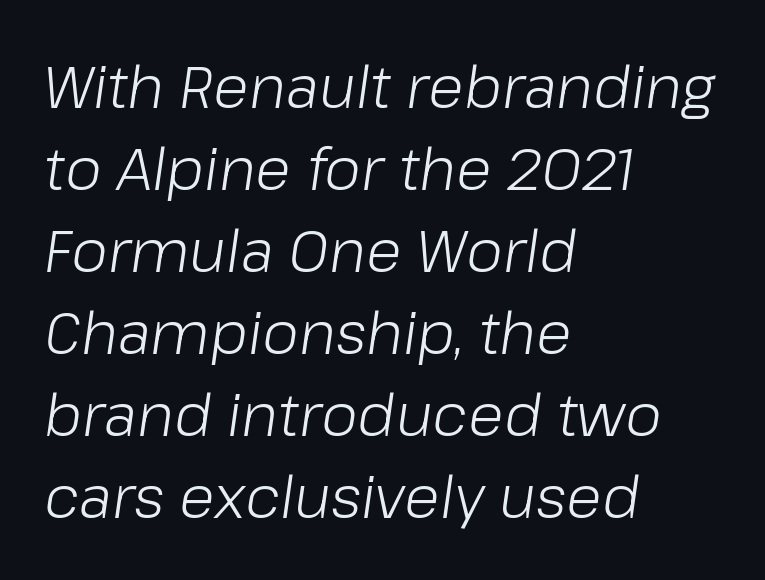
Stems and bowls with no extra thickness — not bold. Is the letter spacing exaggerated? No — it looks like the ordinary default. Quick note: italic. The space directly below the letters is spotless.
